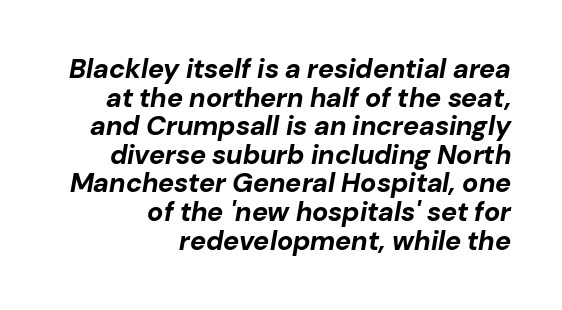
{"italic": "yes", "lean": "right", "slant_degrees": 10, "bold": "yes", "underline": "no", "align": "right", "line_spacing": "tight", "line_spacing_ratio": 1.06, "letter_spacing": "normal", "letter_spacing_em": 0.0, "glyph_px": 27}
